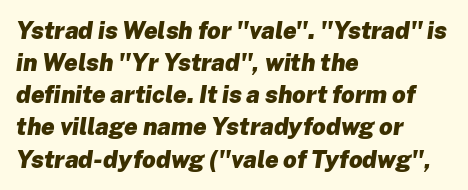
Every row of glyphs begins at an identical x-position on the left. These lines sit exactly where default settings would place them. Standard letterfit; no display-style spreading of the glyphs. Heavy-handed strokes throughout: this text is bold.
